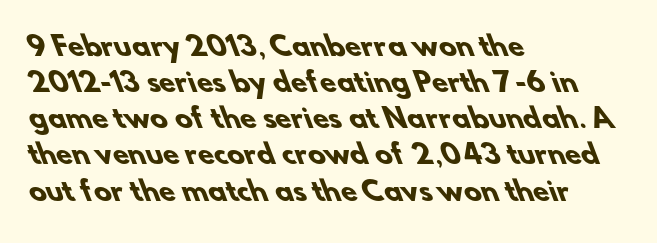
Q: Is the text bold? A: Yes.
Q: Is the text underlined? A: No.
Q: How is the paragraph aligned? A: Left-aligned.
Q: Is the spacing between letters normal or unusually wide? A: Normal.
Q: Is the spacing between lines tight, normal or loose? A: Normal.
